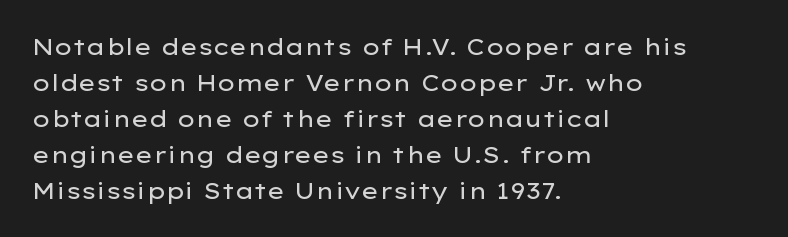
The image shows 23 px text type, upright; set left-aligned, normal line spacing (1.56x), normal letter spacing, not underlined.
